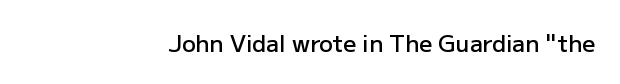
Q: Is the text bold? A: Semi-bold.
Q: Is the text italic (slanted)? A: No, it is upright.
Q: Is the text underlined? A: No.
Q: How is the paragraph aligned? A: Right-aligned.
Q: Is the spacing between letters normal or unusually wide? A: Normal.
